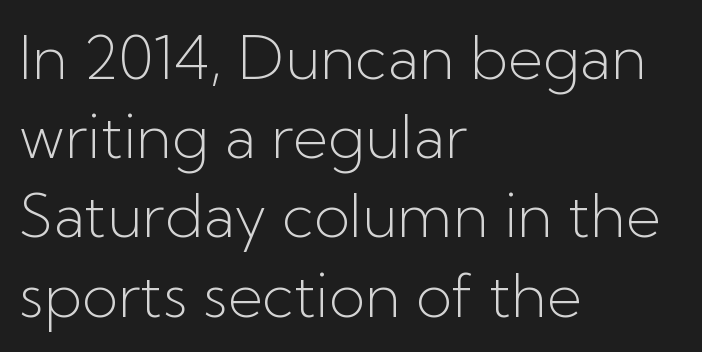
Q: Is the text bold? A: No.
Q: Is the text italic (slanted)? A: No, it is upright.
Q: Is the typeface a serif or a sans-serif typeface? A: Sans-serif.
Q: Is the text underlined? A: No.
Q: How is the paragraph aligned? A: Left-aligned.
Q: Is the spacing between letters normal or unusually wide? A: Normal.
Q: Is the spacing between lines tight, normal or loose? A: Normal.
Q: Width (condensed, normal, or wide)? A: Normal.
Q: Stroke contrast? A: Low.
Q: x-height? A: Medium.
Q: Monospaced? A: No.
